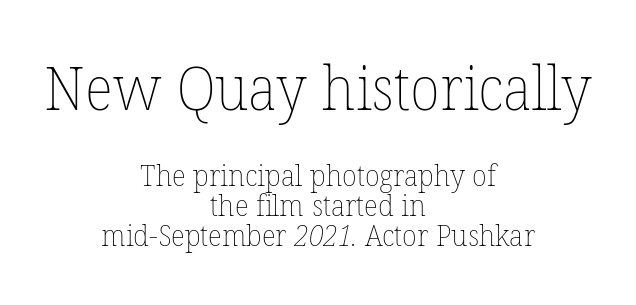
{"bold": "no", "weight": "thin", "width": "normal", "stroke_contrast": "low", "x_height": "medium", "monospaced": "no", "underline": "no", "align": "center", "line_spacing": "tight", "line_spacing_ratio": 0.99, "letter_spacing": "normal", "letter_spacing_em": 0.0, "larger_block": "first", "size_ratio": 2.03, "glyph_px": 61}
